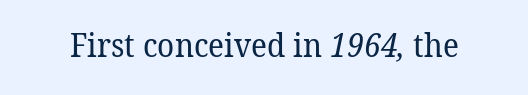
A typesetter would call this zero additional tracking. The passage shown is typeset with a serif family. Clear beneath every line of the passage. Proportional: the letters do not fall into vertical columns. A light-to-regular cut is what we see here.
